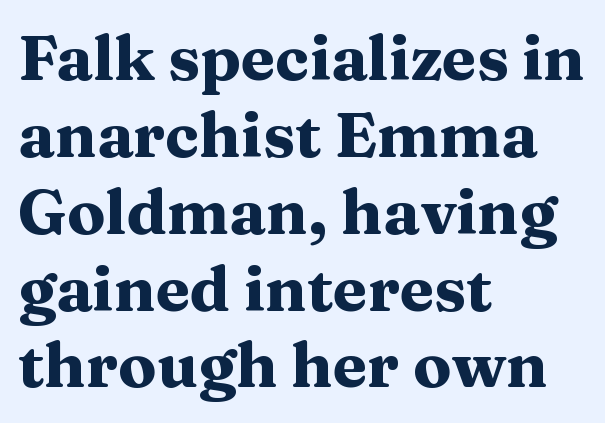
A bare baseline throughout the passage. The rendering uses a bold face; every stroke is thick and dark. Typeset ragged right — the left edge is the straight one. Words appear dense and cohesive because spacing is normal. Vertical strokes here are truly vertical.
